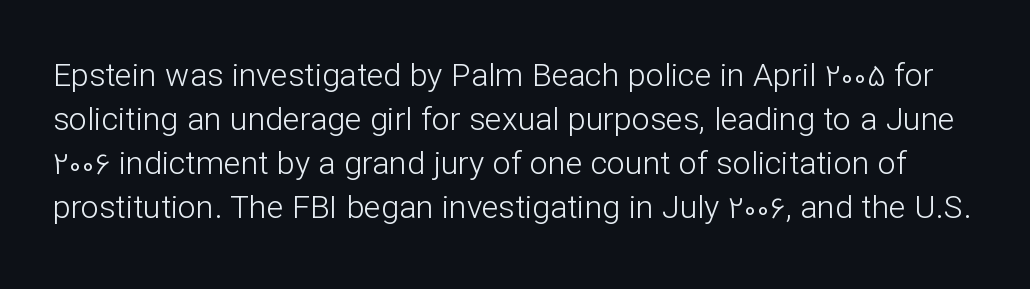
The image shows 32 px light sans-serif type, upright; set normal line spacing (1.37x), normal letter spacing, not underlined; low stroke contrast and a medium x-height.
